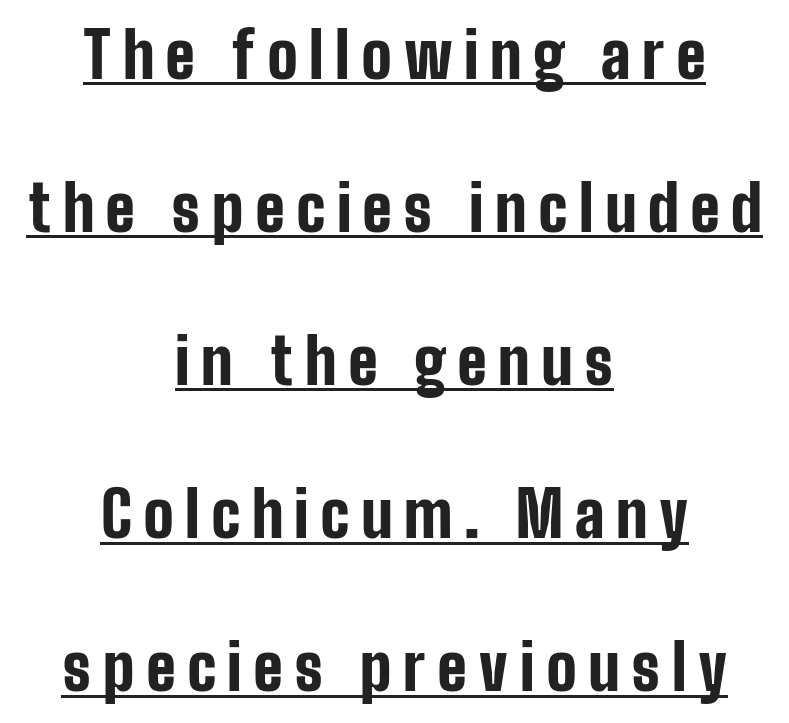
The image shows 63 px bold, condensed sans-serif type, upright; set centered, loose line spacing (2.43x), underlined; low stroke contrast and a medium x-height.
